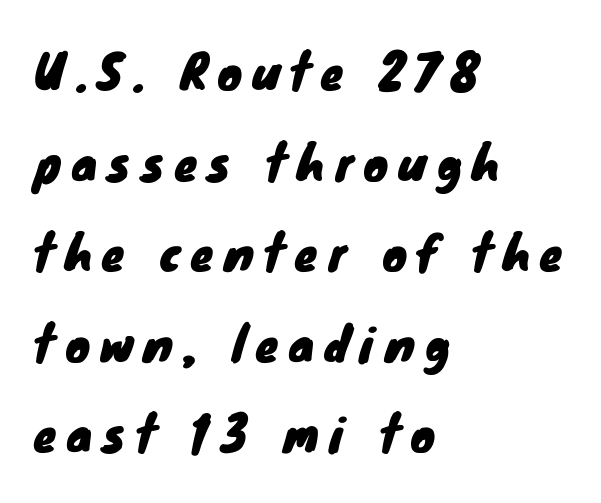
The rendering anchors every line to the left-hand side. The designer went with a sans here, leaving each stem footless. Tracking value appears strongly positive — letters spread wide. Just letters on the line, the space beneath them empty. Widely set lines give the paragraph a tall, airy silhouette. Note the varied advance widths — an 'i' is clearly narrower than an 'm'.
